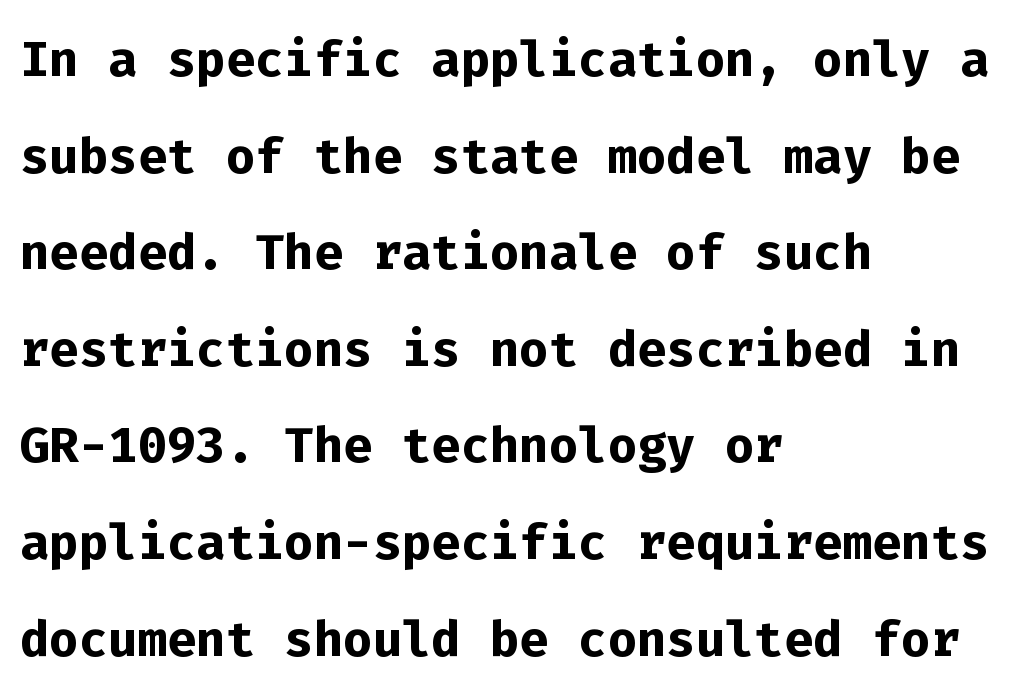
Do the characters align in a grid? Yes, the font is monospaced. Lines of text with bare space underneath. Note: no serifs on the glyphs. Compared with a centered layout, this one pins lines to the left instead.
